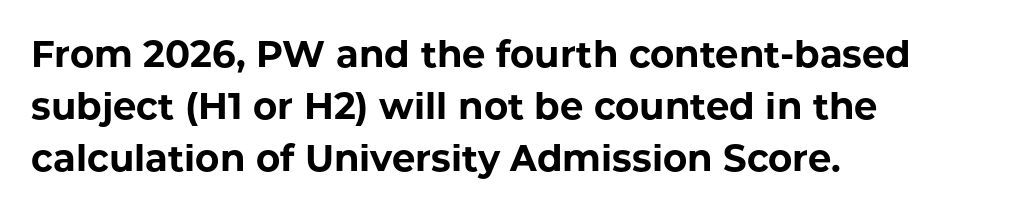
Q: Is the text bold? A: Yes.
Q: Is the text italic (slanted)? A: No, it is upright.
Q: Is the typeface a serif or a sans-serif typeface? A: Sans-serif.
Q: Is the text underlined? A: No.
Q: How is the paragraph aligned? A: Left-aligned.
Q: Is the spacing between letters normal or unusually wide? A: Normal.
Q: Is the spacing between lines tight, normal or loose? A: Normal.
Q: Width (condensed, normal, or wide)? A: Normal.
Q: Stroke contrast? A: Low.
Q: x-height? A: Medium.
Q: Monospaced? A: No.
